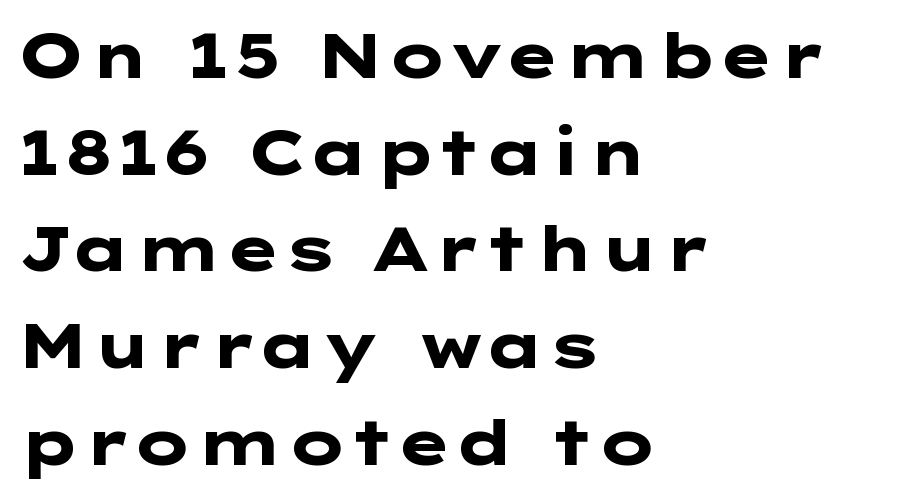
Q: Is the text bold? A: Yes.
Q: Is the text italic (slanted)? A: No, it is upright.
Q: Is the typeface a serif or a sans-serif typeface? A: Sans-serif.
Q: Is the text underlined? A: No.
Q: How is the paragraph aligned? A: Left-aligned.
Q: Is the spacing between letters normal or unusually wide? A: Normal.
Q: Is the spacing between lines tight, normal or loose? A: Normal.
Q: Width (condensed, normal, or wide)? A: Wide.
Q: Stroke contrast? A: Low.
Q: x-height? A: Medium.
